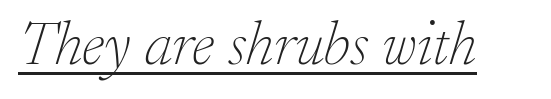
The image shows 62 px thin serif type, italic (leaning right); set normal letter spacing, underlined; low stroke contrast and a small x-height.
